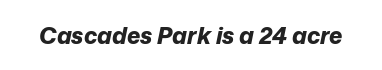
{"italic": "yes", "lean": "right", "slant_degrees": 12, "bold": "yes", "underline": "no", "letter_spacing": "normal", "letter_spacing_em": 0.0, "glyph_px": 23}
